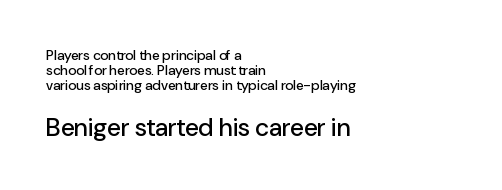
The ragged edge is on the right, which tells us the setting is flush left. Top chunk: small. Bottom chunk: large. The line-height multiplier appears low, near solid setting. The line texture is even and compact thanks to regular tracking. Italic? Not at all — the glyphs are vertical.
